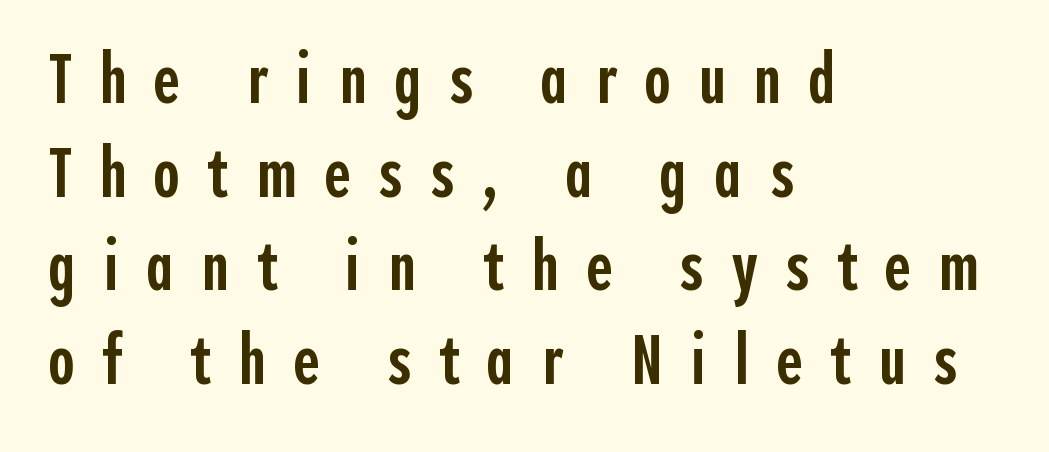
Q: Is the text bold? A: Semi-bold.
Q: Is the text italic (slanted)? A: No, it is upright.
Q: Is the typeface a serif or a sans-serif typeface? A: Sans-serif.
Q: Is the text underlined? A: No.
Q: How is the paragraph aligned? A: Left-aligned.
Q: Is the spacing between letters normal or unusually wide? A: Unusually wide.
Q: Is the spacing between lines tight, normal or loose? A: Normal.
Q: Width (condensed, normal, or wide)? A: Condensed.
Q: x-height? A: Medium.
Q: Monospaced? A: No.
